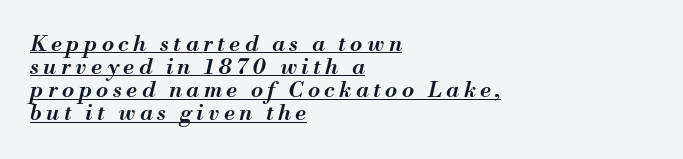
The image shows 22 px text type, italic (leaning right); set left-aligned, tight line spacing (1.05x), unusually wide letter spacing (+0.21 em), underlined.
